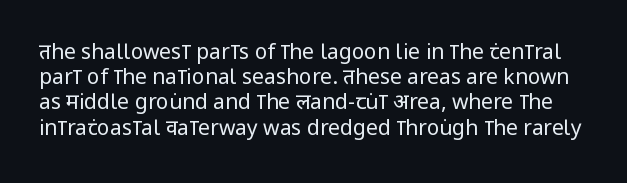
{"italic": "no", "bold": "no", "underline": "no", "line_spacing_ratio": 1.2, "letter_spacing": "normal", "letter_spacing_em": 0.0, "glyph_px": 21}
